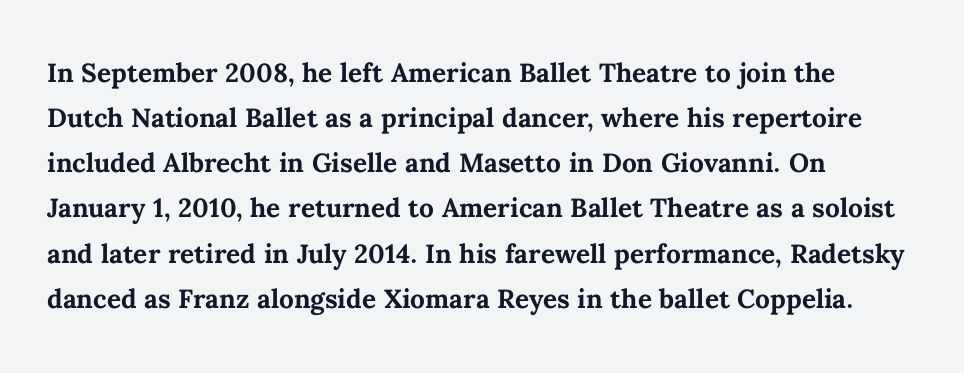
{"italic": "no", "bold": "yes", "weight": "semibold", "width": "normal", "stroke_contrast": "medium", "x_height": "medium", "monospaced": "no", "underline": "no", "align": "left", "line_spacing": "normal", "line_spacing_ratio": 1.29, "letter_spacing": "normal", "letter_spacing_em": 0.0, "glyph_px": 35}
